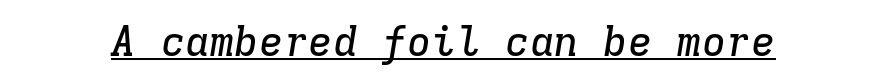
{"serif": "yes", "italic": "yes", "lean": "right", "slant_degrees": 9, "width": "normal", "stroke_contrast": "low", "x_height": "medium", "monospaced": "yes", "underline": "yes", "letter_spacing": "normal", "letter_spacing_em": 0.0, "glyph_px": 41}
